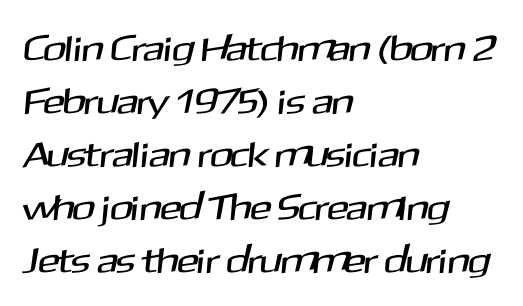
{"serif": "no", "width": "normal", "stroke_contrast": "medium", "x_height": "medium", "monospaced": "no", "underline": "no", "align": "left", "line_spacing": "normal", "line_spacing_ratio": 1.47, "letter_spacing": "normal", "letter_spacing_em": 0.0, "glyph_px": 36}
